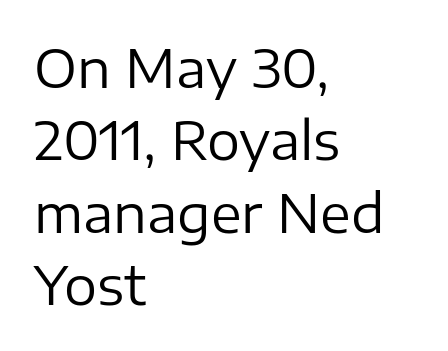
It's the straight-up-and-down kind of type. On a weight scale, this lands at 450 or below. Type style note: lacks serifs. Left-aligned paragraph, ragged on the right. Character widths vary here, with narrow letters taking less room than wide ones. Observe the ordinary spacing: letters are neighbours, not strangers.
